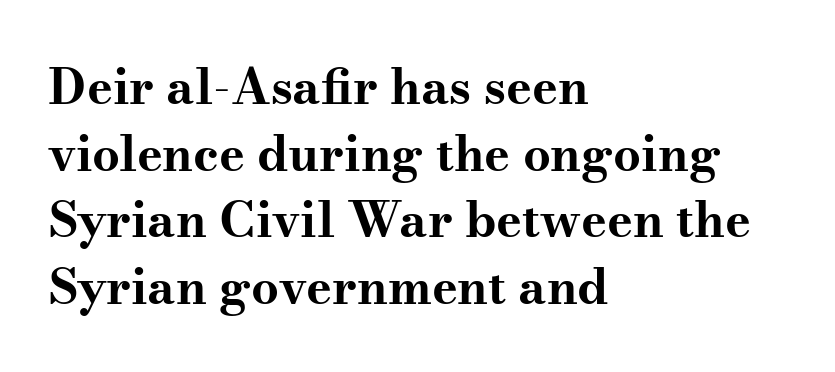
Q: Is the text bold? A: Yes.
Q: Is the text italic (slanted)? A: No, it is upright.
Q: Is the typeface a serif or a sans-serif typeface? A: Serif.
Q: Is the text underlined? A: No.
Q: How is the paragraph aligned? A: Left-aligned.
Q: Is the spacing between letters normal or unusually wide? A: Normal.
Q: Is the spacing between lines tight, normal or loose? A: Normal.
Q: Width (condensed, normal, or wide)? A: Wide.
Q: Stroke contrast? A: Medium.
Q: x-height? A: Small.
Q: Monospaced? A: No.
